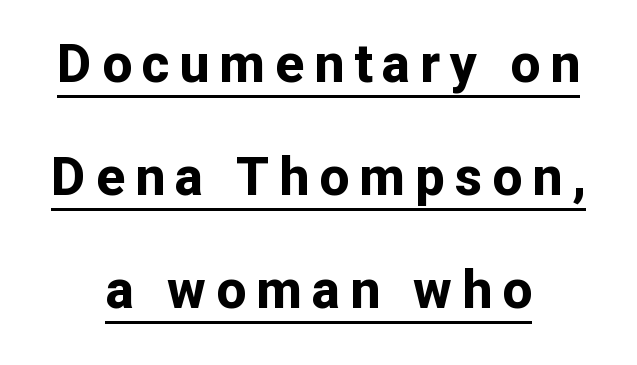
The image shows 53 px bold sans-serif type, upright; set centered, loose line spacing (2.13x), underlined; low stroke contrast and a medium x-height.
